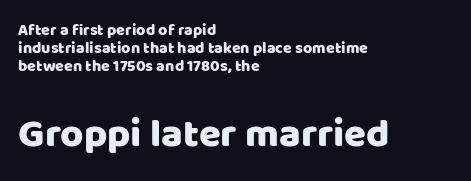
The image shows 40 px sans-serif type, upright; set left-aligned, tight line spacing (1.13x), normal letter spacing, not underlined; the second (bottom) block is 2.5x larger; low stroke contrast and a large x-height.
